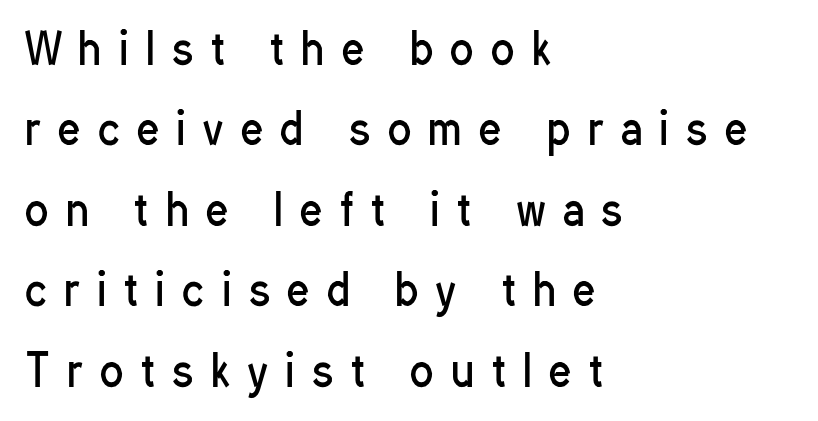
One-word summary of the alignment: left. Caption: expanded tracking, letters set apart. Vertical stems look standard width or narrower in stroke. The passage shown is typed in a proportional face where columns would drift. Anything drawn beneath the words? Only blank space. This sample uses a sans-serif face.
